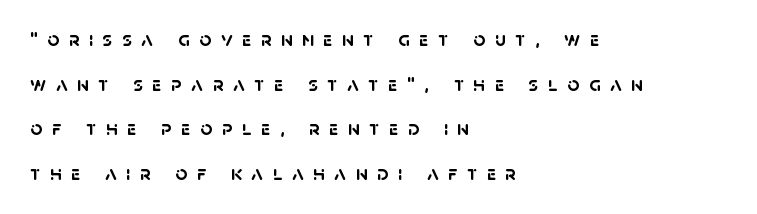
The image shows 21 px bold type; set left-aligned, loose line spacing (2.12x), unusually wide letter spacing (+0.45 em), not underlined.
